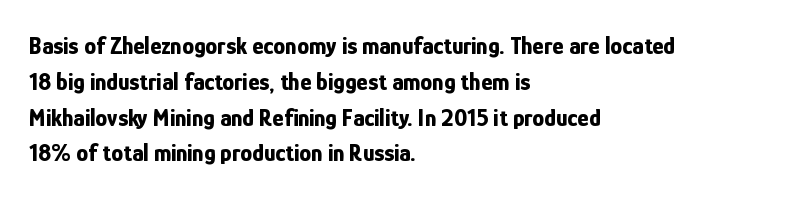
Q: Is the text bold? A: Yes.
Q: Is the text italic (slanted)? A: No, it is upright.
Q: Is the text underlined? A: No.
Q: How is the paragraph aligned? A: Left-aligned.
Q: Is the spacing between letters normal or unusually wide? A: Normal.
Q: Is the spacing between lines tight, normal or loose? A: Normal.
